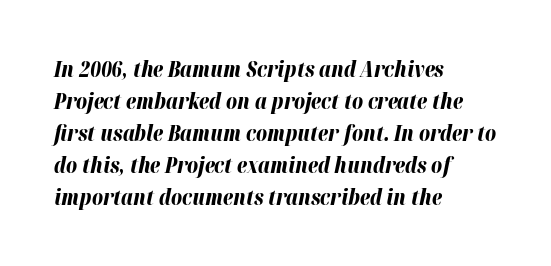
The image shows 21 px bold type, italic (leaning right); set left-aligned, normal line spacing (1.52x), normal letter spacing, not underlined.
